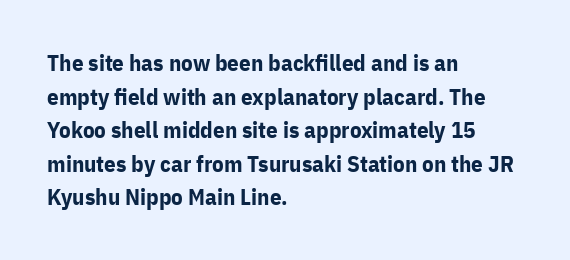
{"italic": "no", "bold": "yes", "underline": "no", "align": "left", "line_spacing": "normal", "line_spacing_ratio": 1.46, "letter_spacing": "normal", "letter_spacing_em": 0.0, "glyph_px": 23}
